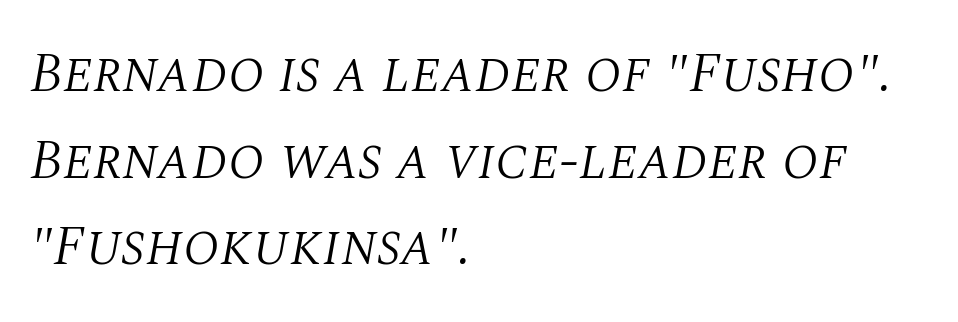
{"serif": "yes", "italic": "yes", "lean": "right", "slant_degrees": 10, "bold": "no", "weight": "light", "width": "normal", "stroke_contrast": "medium", "x_height": "large", "monospaced": "no", "underline": "no", "align": "left", "line_spacing": "normal", "line_spacing_ratio": 1.52, "letter_spacing": "normal", "letter_spacing_em": 0.0, "glyph_px": 57}
